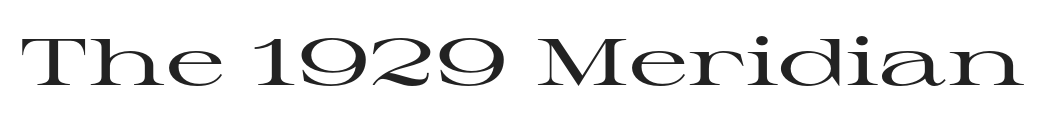
{"serif": "yes", "italic": "no", "width": "wide", "stroke_contrast": "high", "x_height": "medium", "monospaced": "no", "underline": "no", "letter_spacing": "normal", "letter_spacing_em": 0.0, "glyph_px": 65}
